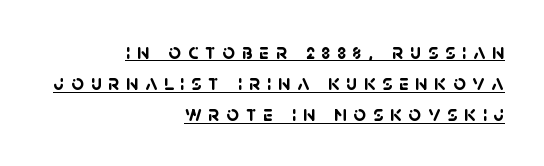
Q: Is the text bold? A: Yes.
Q: Is the text underlined? A: Yes.
Q: How is the paragraph aligned? A: Right-aligned.
Q: Is the spacing between letters normal or unusually wide? A: Unusually wide.
Q: Is the spacing between lines tight, normal or loose? A: Normal.
